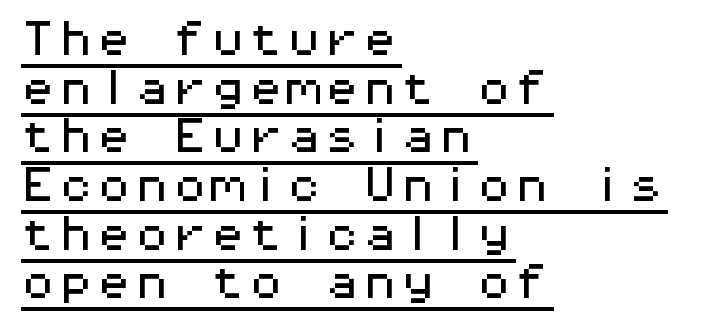
Every word sits above its own underline. The letters sit at their default tracking, neither squeezed nor spread. Nothing sits at the stroke ends, so this counts as sans-serif. The font's upright variant was chosen for this text. Whoever set this chose a conventional vertical rhythm. These lines are rendered in a fixed-pitch font.
